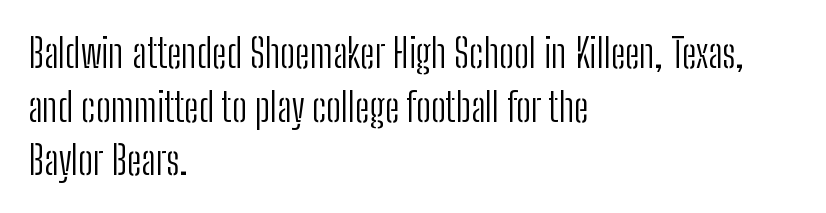
Q: Is the text bold? A: No.
Q: Is the text italic (slanted)? A: No, it is upright.
Q: Is the typeface a serif or a sans-serif typeface? A: Sans-serif.
Q: Is the text underlined? A: No.
Q: How is the paragraph aligned? A: Left-aligned.
Q: Is the spacing between letters normal or unusually wide? A: Normal.
Q: Is the spacing between lines tight, normal or loose? A: Normal.
Q: Width (condensed, normal, or wide)? A: Condensed.
Q: Stroke contrast? A: Low.
Q: x-height? A: Medium.
Q: Monospaced? A: No.
